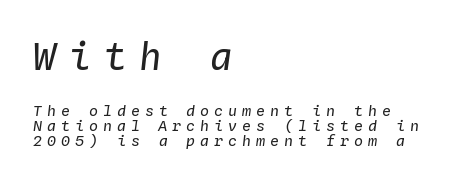
Observe the wide spacing: letters keep a clear distance from each other. The zone under the glyphs is completely vacant. A typesetter would call this monospace, since all characters share one set width. All the whitespace from short lines collects on the right. Slant detected: the letters are inclined. If you measured baseline to baseline, you'd find a short distance.
